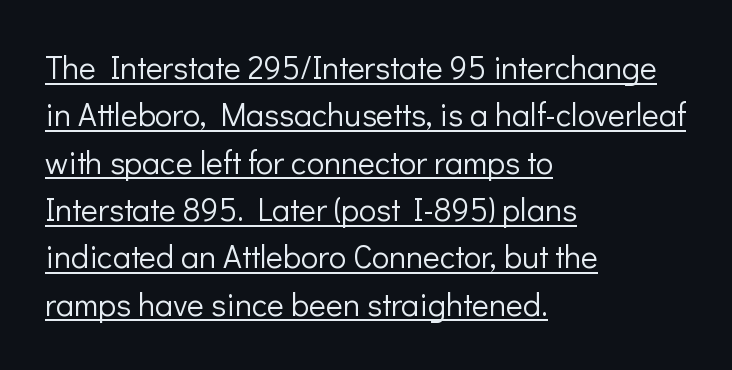
{"serif": "no", "italic": "no", "bold": "no", "weight": "light", "width": "normal", "stroke_contrast": "low", "x_height": "medium", "monospaced": "no", "underline": "yes", "align": "left", "line_spacing": "normal", "line_spacing_ratio": 1.48, "letter_spacing": "normal", "letter_spacing_em": 0.0, "glyph_px": 32}
